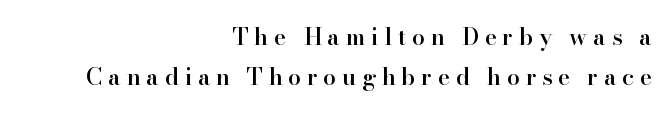
Someone cranked the tracking dial way up on this one. Horizontally, the lines are justified to the trailing edge only. The sample has been set in demibold, a notch under bold. Words float on clear page, feet unadorned. The lettering stays uniformly vertical, giving the passage a roman look.
